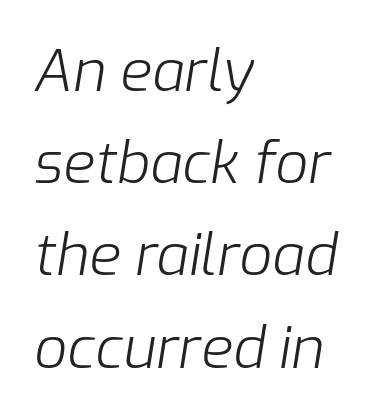
{"italic": "yes", "lean": "right", "slant_degrees": 9, "bold": "no", "weight": "light", "width": "normal", "stroke_contrast": "low", "x_height": "medium", "monospaced": "no", "underline": "no", "align": "left", "line_spacing": "normal", "line_spacing_ratio": 1.59, "letter_spacing": "normal", "letter_spacing_em": 0.0, "glyph_px": 58}
